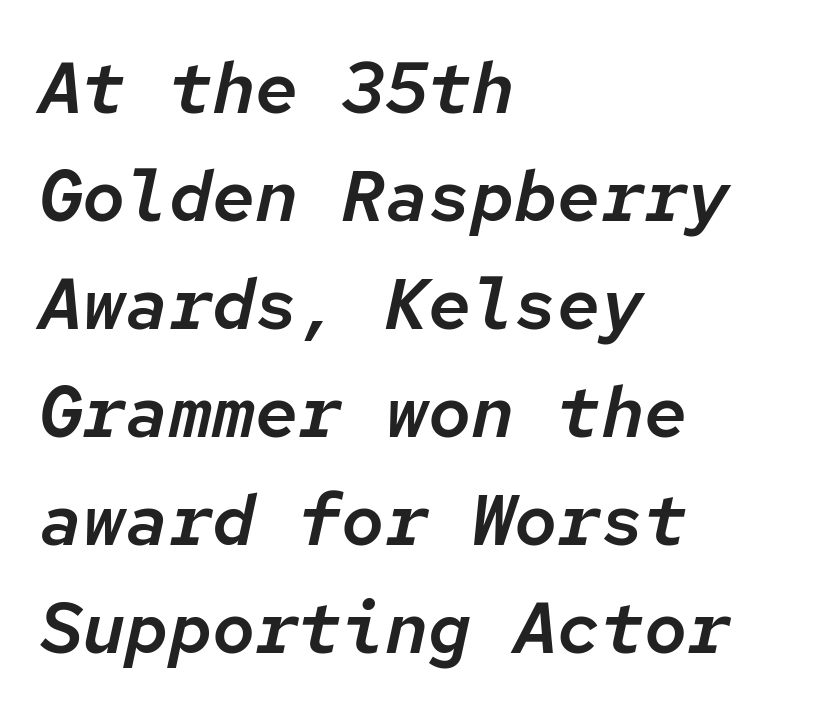
The image shows 72 px text type, italic (leaning right), monospaced; set left-aligned, normal line spacing (1.5x), normal letter spacing, not underlined; low stroke contrast and a medium x-height.
